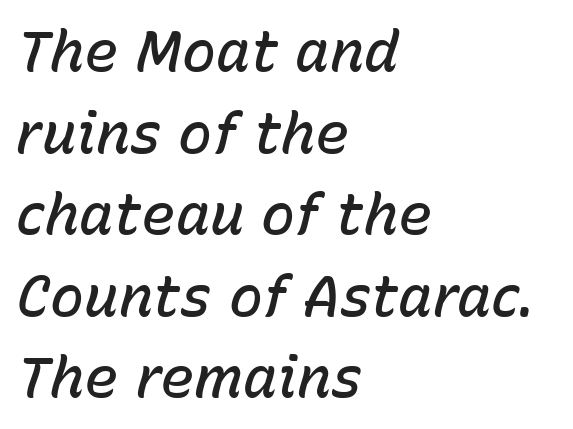
The paragraph shown leans on its left margin. A clean baseline with only descenders dipping below it. Do the characters align in a grid? No, the font is proportional. The passage shown has conventional tracking throughout.
